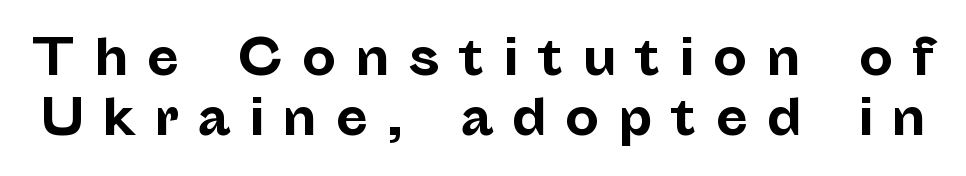
Varying glyph widths throughout — classic text-font behaviour. Look at the tracking — it's clearly loosened, letters drifting apart. These lines carry a lot of weight — the face is fully bold. Do the letters lean? They stand straight. The passage shown is typeset with a sans-serif family.
